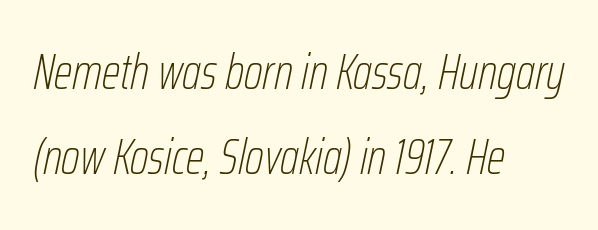
The image shows 49 px thin, condensed type, italic (leaning right); set left-aligned, line spacing 1.74x, normal letter spacing, not underlined; low stroke contrast and a medium x-height.
